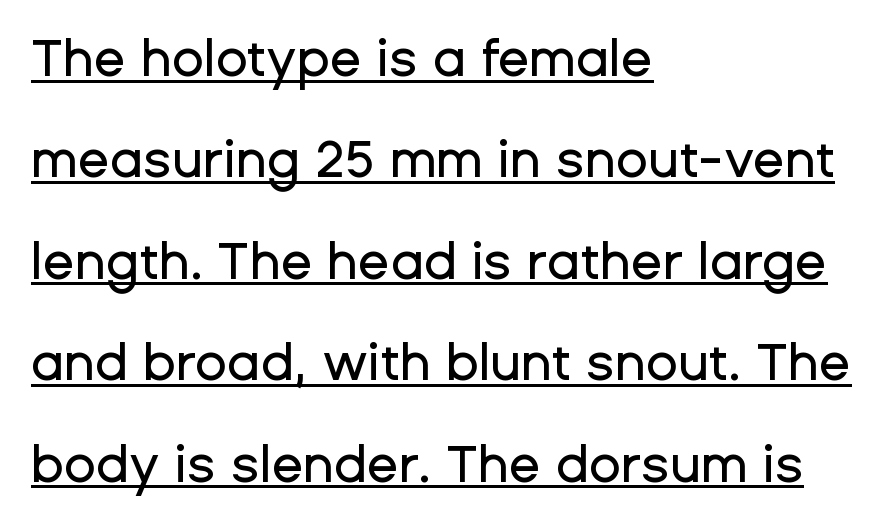
The image shows 52 px sans-serif type, upright; set left-aligned, loose line spacing (1.95x), normal letter spacing, underlined; low stroke contrast and a medium x-height.
